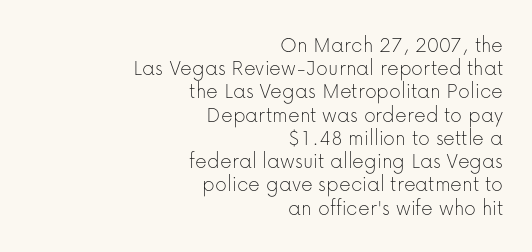
Q: Is the text bold? A: No.
Q: Is the text italic (slanted)? A: No, it is upright.
Q: Is the text underlined? A: No.
Q: How is the paragraph aligned? A: Right-aligned.
Q: Is the spacing between letters normal or unusually wide? A: Normal.
Q: Is the spacing between lines tight, normal or loose? A: Tight.
